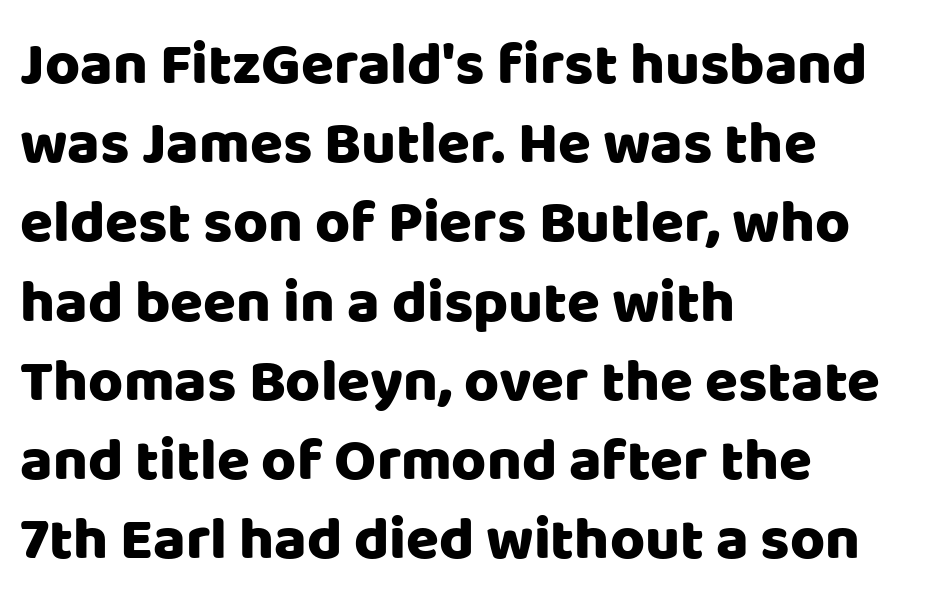
Q: Is the text italic (slanted)? A: No, it is upright.
Q: Is the typeface a serif or a sans-serif typeface? A: Sans-serif.
Q: Is the text underlined? A: No.
Q: How is the paragraph aligned? A: Left-aligned.
Q: Is the spacing between letters normal or unusually wide? A: Normal.
Q: Is the spacing between lines tight, normal or loose? A: Normal.
Q: Width (condensed, normal, or wide)? A: Normal.
Q: Stroke contrast? A: Low.
Q: x-height? A: Large.
Q: Monospaced? A: No.
